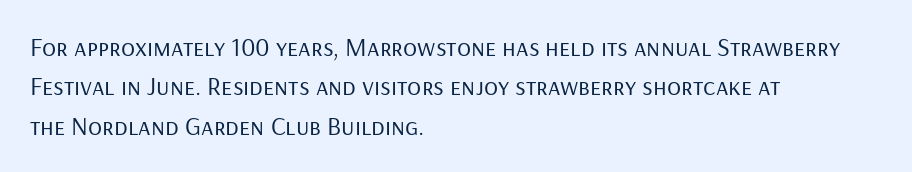
{"italic": "no", "bold": "no", "underline": "no", "align": "left", "line_spacing": "normal", "line_spacing_ratio": 1.51, "letter_spacing": "normal", "letter_spacing_em": 0.0, "glyph_px": 26}
